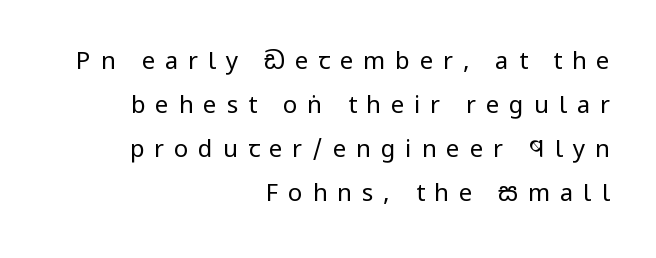
The image shows 24 px text type, upright; set right-aligned, line spacing 1.84x, unusually wide letter spacing (+0.41 em), not underlined.
